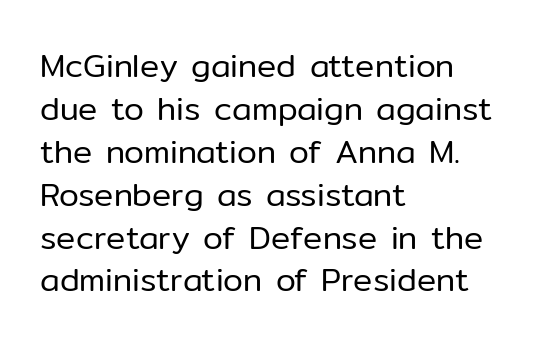
{"serif": "no", "italic": "no", "bold": "no", "weight": "regular", "width": "normal", "stroke_contrast": "low", "x_height": "medium", "monospaced": "no", "underline": "no", "align": "left", "line_spacing": "normal", "line_spacing_ratio": 1.34, "letter_spacing": "normal", "letter_spacing_em": 0.0, "glyph_px": 32}
